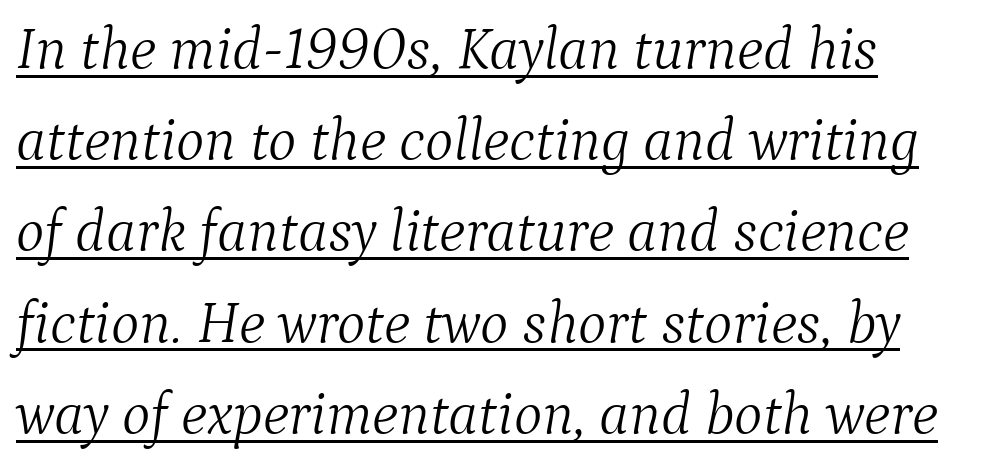
The axis of the letterforms is tilted away from vertical. Each line of the rendering has a horizontal stroke beneath the glyphs. Spacing verdict: proportional, widths tailored to each character. These glyphs show unthickened strokes, regular width or finer.
